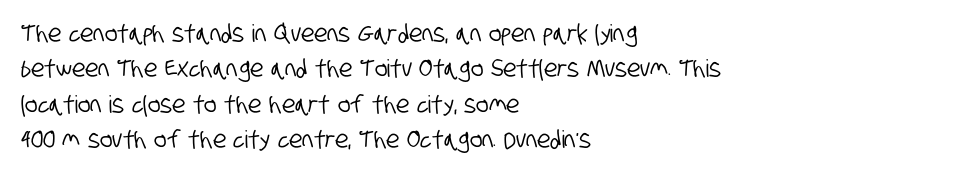
Q: Is the text underlined? A: No.
Q: How is the paragraph aligned? A: Left-aligned.
Q: Is the spacing between letters normal or unusually wide? A: Normal.
Q: Is the spacing between lines tight, normal or loose? A: Normal.
